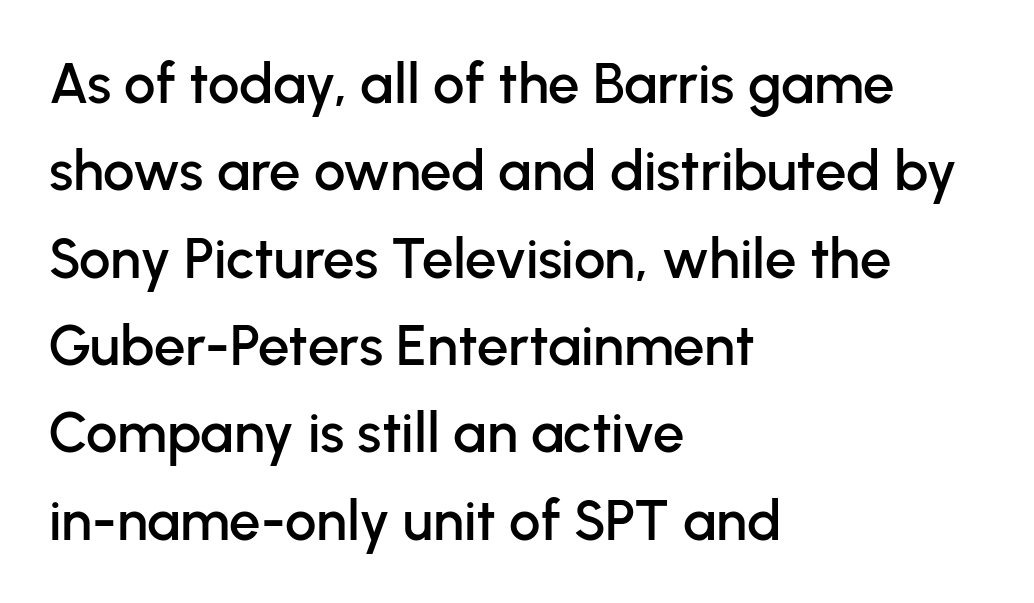
{"serif": "no", "italic": "no", "width": "normal", "stroke_contrast": "low", "x_height": "medium", "monospaced": "no", "underline": "no", "align": "left", "line_spacing": "normal", "line_spacing_ratio": 1.56, "letter_spacing": "normal", "letter_spacing_em": 0.0, "glyph_px": 56}
